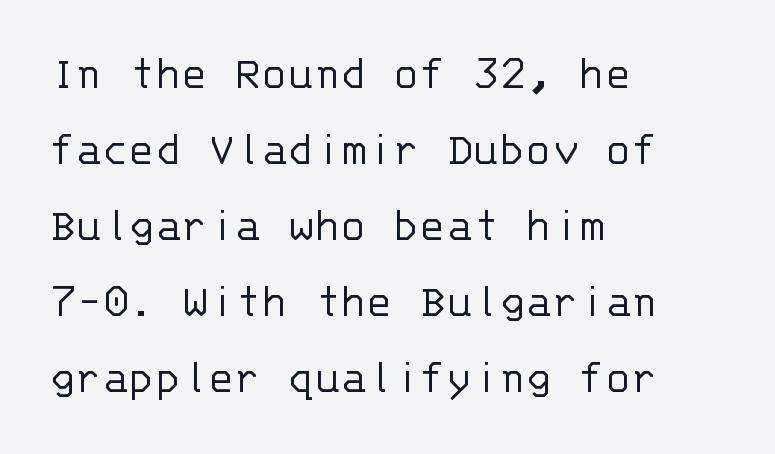
Q: Is the text bold? A: No.
Q: Is the text italic (slanted)? A: No, it is upright.
Q: Is the typeface a serif or a sans-serif typeface? A: Sans-serif.
Q: Is the text underlined? A: No.
Q: How is the paragraph aligned? A: Left-aligned.
Q: Is the spacing between letters normal or unusually wide? A: Normal.
Q: Is the spacing between lines tight, normal or loose? A: Normal.
Q: Width (condensed, normal, or wide)? A: Normal.
Q: Stroke contrast? A: Low.
Q: x-height? A: Large.
Q: Monospaced? A: Yes.
